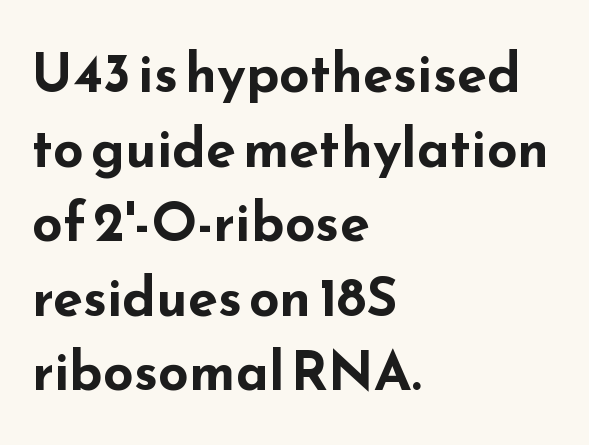
{"serif": "no", "italic": "no", "bold": "yes", "weight": "bold", "width": "wide", "stroke_contrast": "low", "x_height": "small", "monospaced": "no", "underline": "no", "align": "left", "line_spacing": "normal", "line_spacing_ratio": 1.38, "letter_spacing": "normal", "letter_spacing_em": 0.0, "glyph_px": 54}
